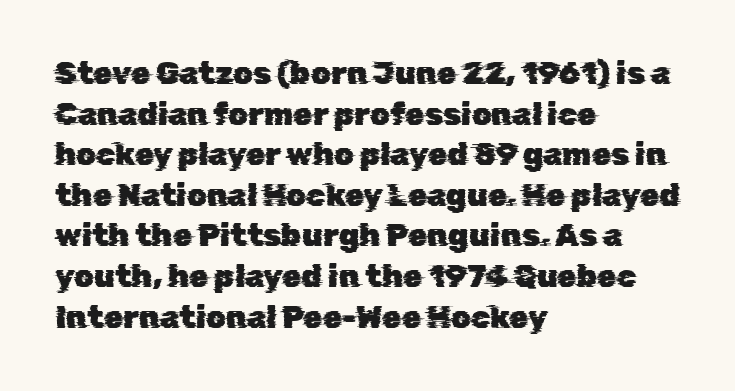
Here the designer chose a conventional face with non-uniform glyph widths. The text block is weighted toward the left margin, trailing off unevenly rightward. Honestly, the row spacing looks completely unremarkable. Is this a sans? Yes — the strokes have no serifs. Standard letterfit; no display-style spreading of the glyphs. Rule under the text: the space is simply empty.
